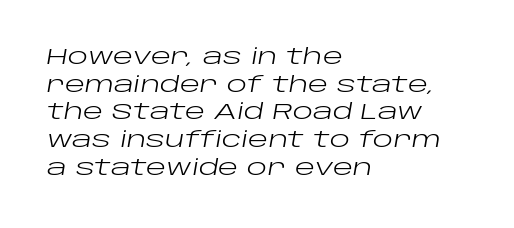
Compared with typical body copy, the letter spacing here is the same. Line spacing here is normal. The gap between lines stays unmarked. The strokes carry an ordinary text weight at most. Emphasis-style slanted type is in use. The lines in this sample share a left origin and differ only in where they stop.
